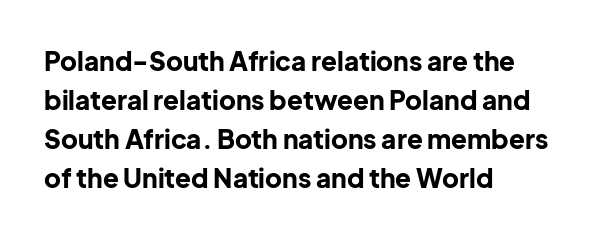
Q: Is the text bold? A: Yes.
Q: Is the text italic (slanted)? A: No, it is upright.
Q: Is the text underlined? A: No.
Q: How is the paragraph aligned? A: Left-aligned.
Q: Is the spacing between letters normal or unusually wide? A: Normal.
Q: Is the spacing between lines tight, normal or loose? A: Normal.
